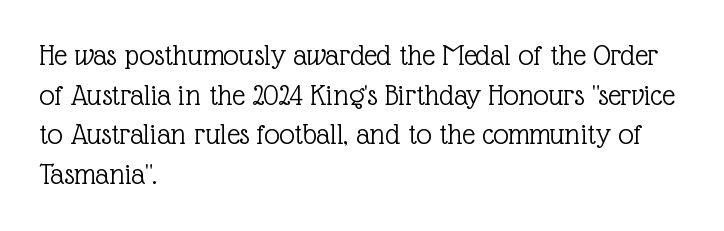
The image shows 31 px light serif type, upright; set left-aligned, normal line spacing (1.28x), normal letter spacing, not underlined; a medium x-height.
